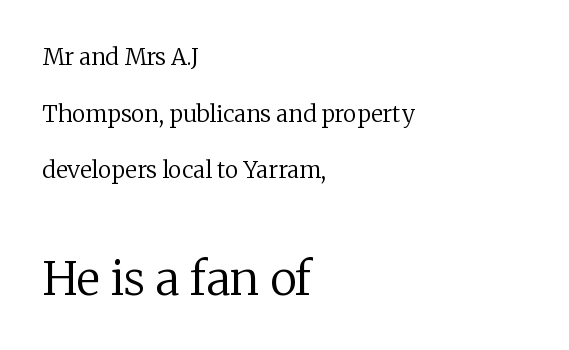
Q: Is the text bold? A: No.
Q: Is the text italic (slanted)? A: No, it is upright.
Q: Is the typeface a serif or a sans-serif typeface? A: Serif.
Q: Is the text underlined? A: No.
Q: How is the paragraph aligned? A: Left-aligned.
Q: Is the spacing between letters normal or unusually wide? A: Normal.
Q: Is the spacing between lines tight, normal or loose? A: Loose.
Q: Which block of text is set in a larger size, the first (top) or the second (bottom)? A: The second (bottom) one.
Q: Width (condensed, normal, or wide)? A: Normal.
Q: Stroke contrast? A: Low.
Q: x-height? A: Medium.
Q: Monospaced? A: No.
